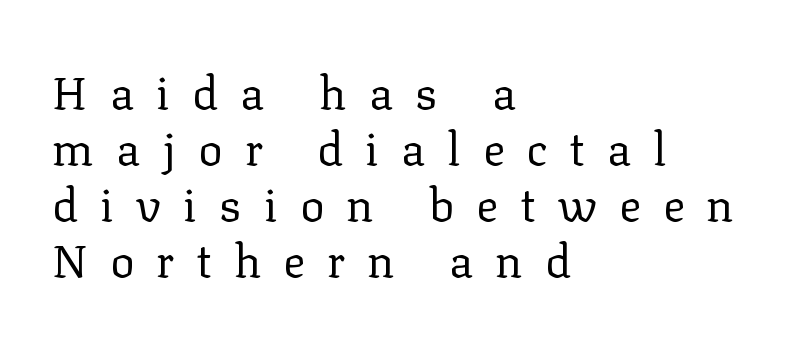
The image shows 46 px regular-weight serif type, upright; set left-aligned, line spacing 1.22x, unusually wide letter spacing (+0.48 em), not underlined; low stroke contrast and a medium x-height.
